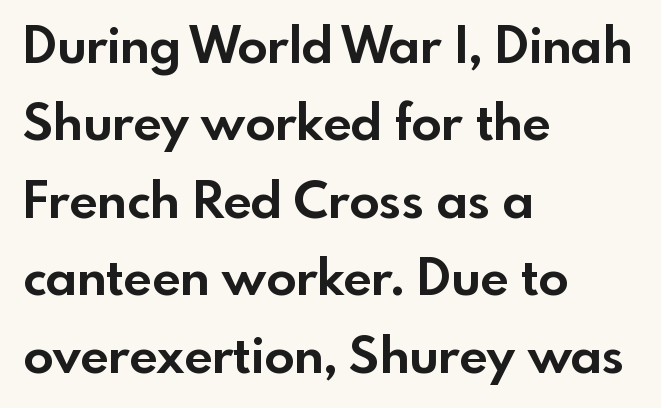
Q: Is the text bold? A: Yes.
Q: Is the text italic (slanted)? A: No, it is upright.
Q: Is the typeface a serif or a sans-serif typeface? A: Sans-serif.
Q: Is the text underlined? A: No.
Q: How is the paragraph aligned? A: Left-aligned.
Q: Is the spacing between letters normal or unusually wide? A: Normal.
Q: Is the spacing between lines tight, normal or loose? A: Normal.
Q: Width (condensed, normal, or wide)? A: Normal.
Q: x-height? A: Small.
Q: Monospaced? A: No.
